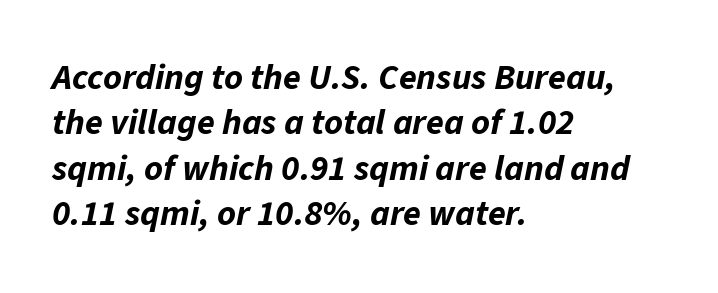
Q: Is the text bold? A: Yes.
Q: Is the text italic (slanted)? A: Yes, it leans right by about 11 degrees.
Q: Is the text underlined? A: No.
Q: How is the paragraph aligned? A: Left-aligned.
Q: Is the spacing between letters normal or unusually wide? A: Normal.
Q: Is the spacing between lines tight, normal or loose? A: Normal.
Q: Width (condensed, normal, or wide)? A: Normal.
Q: Stroke contrast? A: Low.
Q: x-height? A: Medium.
Q: Monospaced? A: No.
